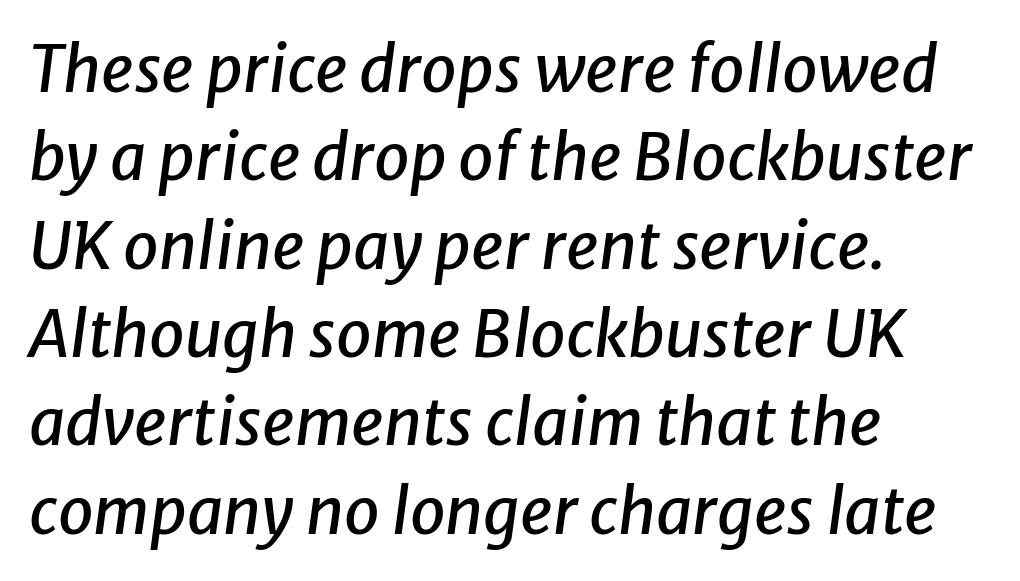
{"italic": "yes", "lean": "right", "slant_degrees": 8, "width": "normal", "stroke_contrast": "low", "x_height": "medium", "monospaced": "no", "underline": "no", "align": "left", "line_spacing": "normal", "line_spacing_ratio": 1.38, "letter_spacing": "normal", "letter_spacing_em": 0.0, "glyph_px": 64}
